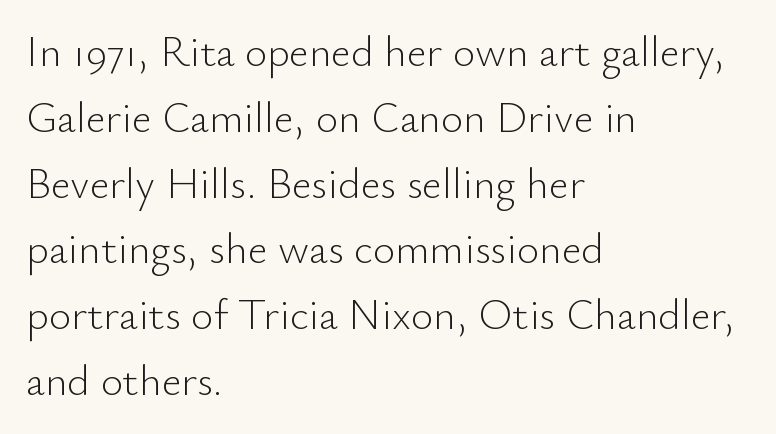
{"serif": "no", "italic": "no", "bold": "no", "weight": "light", "width": "normal", "stroke_contrast": "low", "x_height": "small", "monospaced": "no", "underline": "no", "align": "left", "line_spacing": "normal", "line_spacing_ratio": 1.53, "letter_spacing": "normal", "letter_spacing_em": 0.0, "glyph_px": 43}
